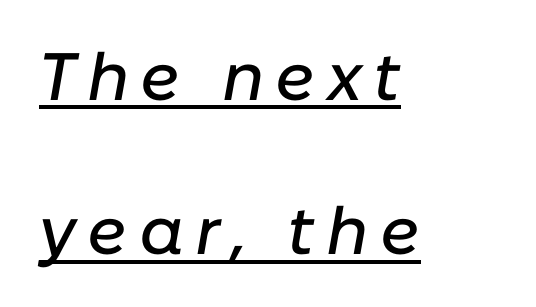
The image shows 67 px text type, italic (leaning right); set left-aligned, loose line spacing (2.3x), underlined; low stroke contrast and a medium x-height.
